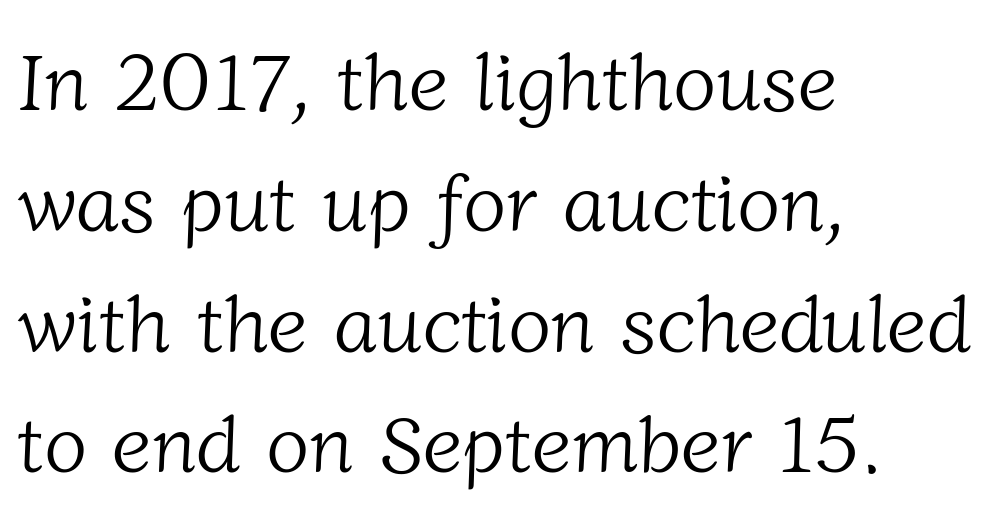
Q: Is the text bold? A: No.
Q: Is the typeface a serif or a sans-serif typeface? A: Serif.
Q: Is the text underlined? A: No.
Q: How is the paragraph aligned? A: Left-aligned.
Q: Is the spacing between letters normal or unusually wide? A: Normal.
Q: Is the spacing between lines tight, normal or loose? A: Normal.
Q: Width (condensed, normal, or wide)? A: Normal.
Q: Stroke contrast? A: Low.
Q: x-height? A: Medium.
Q: Monospaced? A: No.
